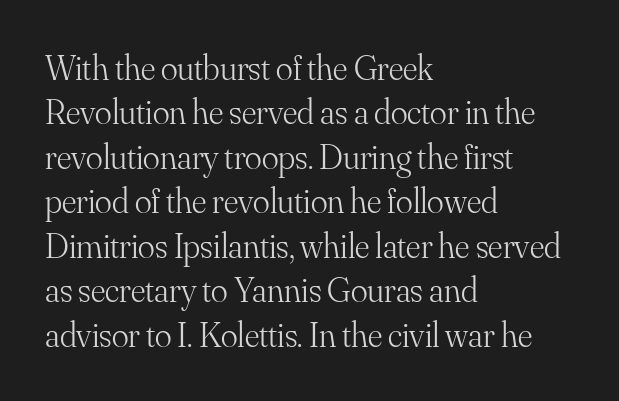
The image shows 35 px light serif type, upright; set left-aligned, normal line spacing (1.27x), normal letter spacing, not underlined; medium stroke contrast and a small x-height.
